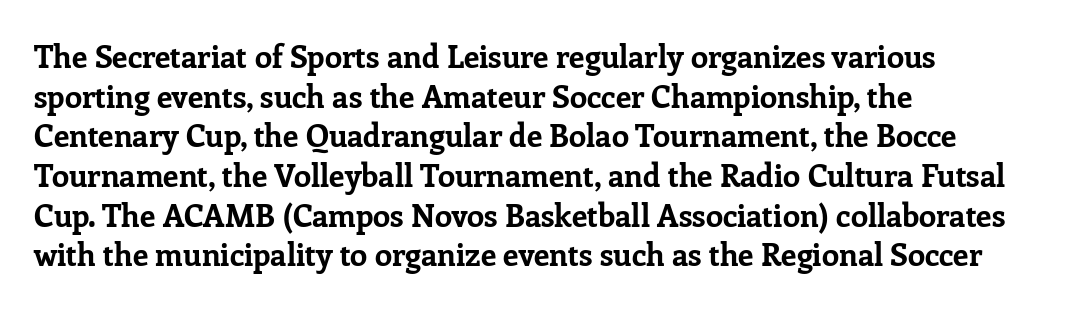
The image shows 31 px bold serif type, upright; set left-aligned, normal line spacing (1.28x), normal letter spacing, not underlined; low stroke contrast and a medium x-height.
